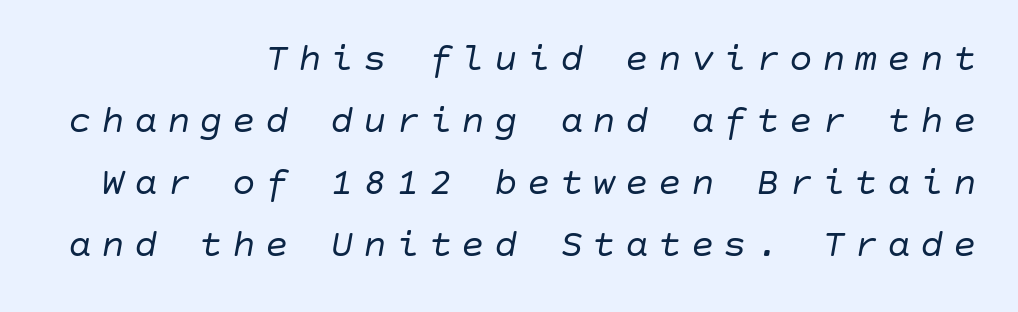
Observe the lean: these are italic letterforms. This rendering features lettering with no underline. A flush-right, rag-left setting is used for this passage. Is the type heavy? It reads as light-to-regular instead. There is plenty of visible air inserted between adjacent glyphs. Students, observe: this is what conventionally led text looks like.
